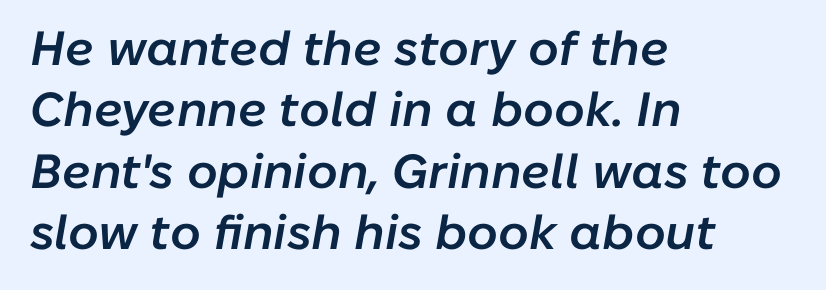
Q: Is the text bold? A: Semi-bold.
Q: Is the text italic (slanted)? A: Yes, it leans right by about 10 degrees.
Q: Is the text underlined? A: No.
Q: How is the paragraph aligned? A: Left-aligned.
Q: Is the spacing between letters normal or unusually wide? A: Normal.
Q: Is the spacing between lines tight, normal or loose? A: Normal.
Q: Width (condensed, normal, or wide)? A: Normal.
Q: Stroke contrast? A: Low.
Q: x-height? A: Medium.
Q: Monospaced? A: No.
